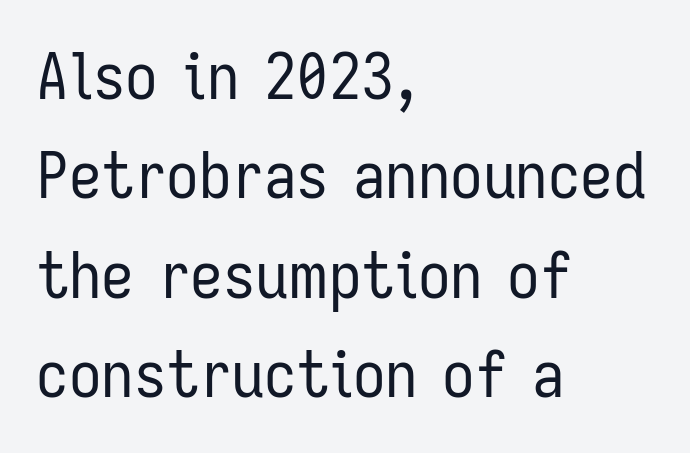
{"serif": "no", "italic": "no", "bold": "no", "weight": "regular", "width": "condensed", "stroke_contrast": "low", "x_height": "medium", "monospaced": "no", "underline": "no", "align": "left", "line_spacing": "normal", "line_spacing_ratio": 1.53, "letter_spacing": "normal", "letter_spacing_em": 0.0, "glyph_px": 65}
